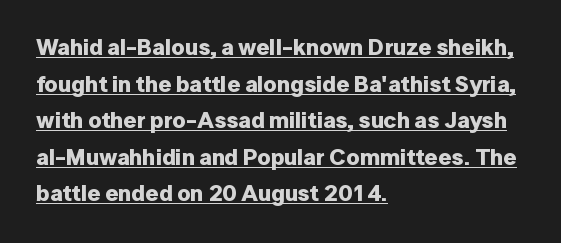
Q: Is the text bold? A: Yes.
Q: Is the text italic (slanted)? A: No, it is upright.
Q: Is the text underlined? A: Yes.
Q: How is the paragraph aligned? A: Left-aligned.
Q: Is the spacing between letters normal or unusually wide? A: Normal.
Q: Is the spacing between lines tight, normal or loose? A: Normal.
